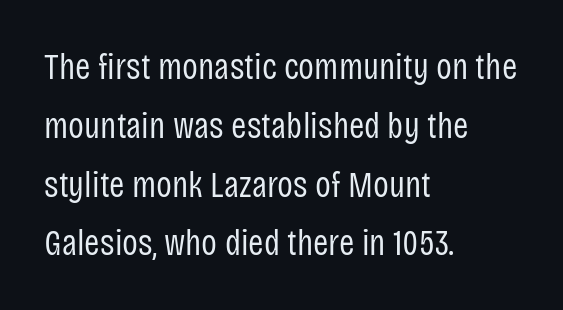
Q: Is the text bold? A: No.
Q: Is the text italic (slanted)? A: No, it is upright.
Q: Is the typeface a serif or a sans-serif typeface? A: Sans-serif.
Q: Is the text underlined? A: No.
Q: How is the paragraph aligned? A: Left-aligned.
Q: Is the spacing between letters normal or unusually wide? A: Normal.
Q: Is the spacing between lines tight, normal or loose? A: Normal.
Q: Width (condensed, normal, or wide)? A: Condensed.
Q: Stroke contrast? A: Low.
Q: x-height? A: Large.
Q: Monospaced? A: No.
